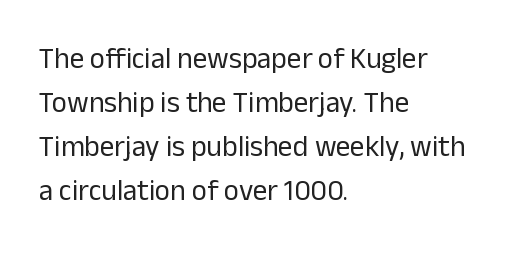
{"serif": "no", "italic": "no", "bold": "no", "weight": "regular", "width": "normal", "stroke_contrast": "low", "x_height": "medium", "monospaced": "no", "underline": "no", "align": "left", "line_spacing": "normal", "line_spacing_ratio": 1.52, "letter_spacing": "normal", "letter_spacing_em": 0.0, "glyph_px": 29}
